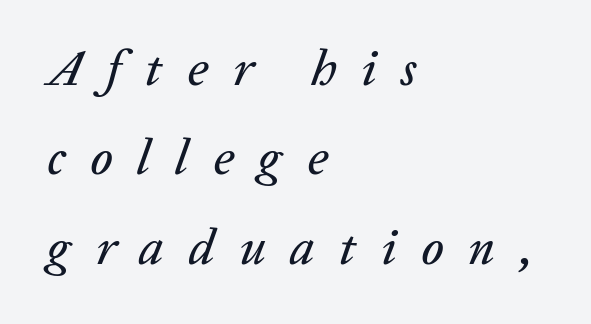
The face used here is rendered with a markedly widened letterfit. Letters rest on an invisible, unmarked baseline. The typesetter chose a ragged-right arrangement here. Italic? Definitely — the glyphs are oblique. You could not count columns in this text — the font is proportionally spaced.
